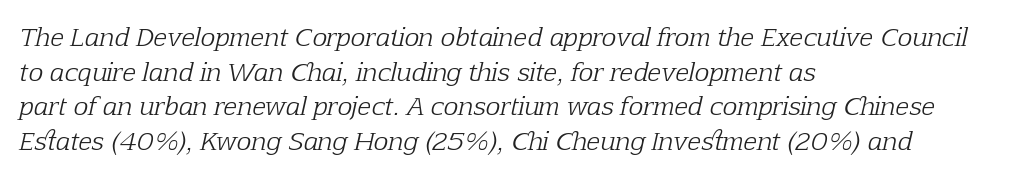
{"italic": "yes", "lean": "right", "slant_degrees": 12, "bold": "no", "underline": "no", "align": "left", "line_spacing": "normal", "line_spacing_ratio": 1.39, "letter_spacing": "normal", "letter_spacing_em": 0.0, "glyph_px": 25}
